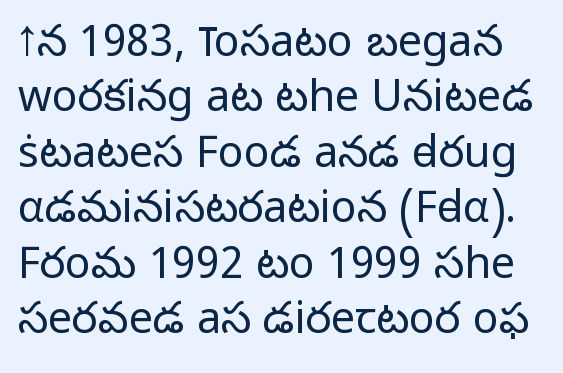
The image shows 43 px light sans-serif type, upright; set normal line spacing (1.29x), normal letter spacing, not underlined; low stroke contrast and a medium x-height.
